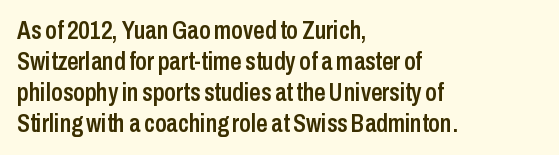
Q: Is the text bold? A: Semi-bold.
Q: Is the text italic (slanted)? A: No, it is upright.
Q: Is the text underlined? A: No.
Q: How is the paragraph aligned? A: Left-aligned.
Q: Is the spacing between letters normal or unusually wide? A: Normal.
